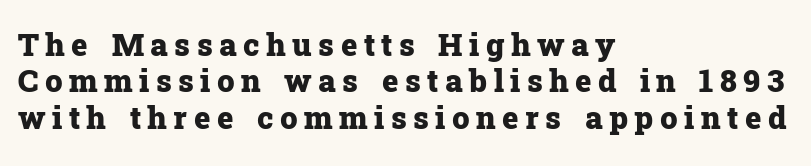
Q: Is the text bold? A: Yes.
Q: Is the text italic (slanted)? A: No, it is upright.
Q: Is the typeface a serif or a sans-serif typeface? A: Serif.
Q: Is the text underlined? A: No.
Q: How is the paragraph aligned? A: Left-aligned.
Q: Is the spacing between letters normal or unusually wide? A: Unusually wide.
Q: Width (condensed, normal, or wide)? A: Normal.
Q: Stroke contrast? A: Low.
Q: x-height? A: Medium.
Q: Monospaced? A: No.
